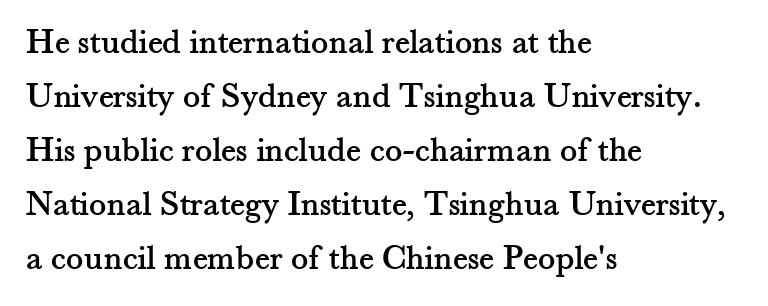
The image shows 36 px serif type, upright; set left-aligned, normal line spacing (1.5x), normal letter spacing, not underlined; medium stroke contrast and a small x-height.
